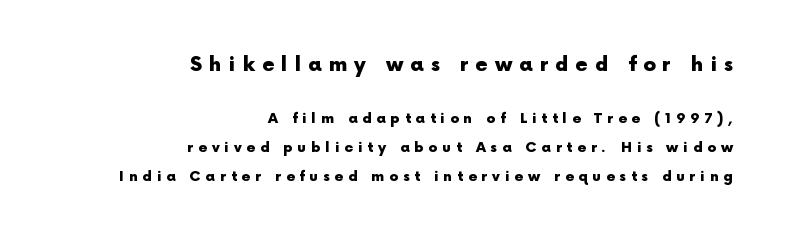
Q: Is the text bold? A: Yes.
Q: Is the text italic (slanted)? A: No, it is upright.
Q: Is the text underlined? A: No.
Q: How is the paragraph aligned? A: Right-aligned.
Q: Is the spacing between letters normal or unusually wide? A: Unusually wide.
Q: Is the spacing between lines tight, normal or loose? A: Loose.
Q: Which block of text is set in a larger size, the first (top) or the second (bottom)? A: The first (top) one.
